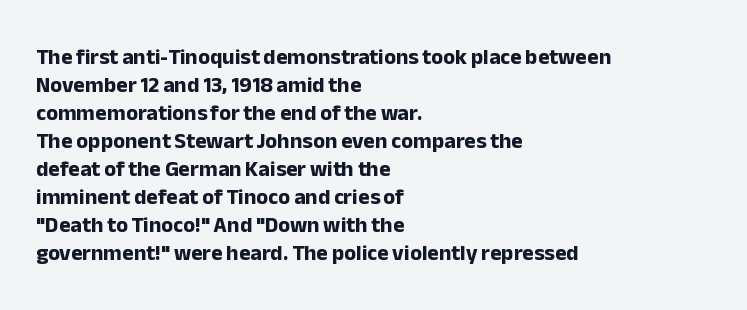
The axis of the letterforms is exactly vertical. Leftover space on each line is placed entirely after the last word. Each row of text sits above clean, open space. Students, note that the glyphs here touch the page at normal intervals.
